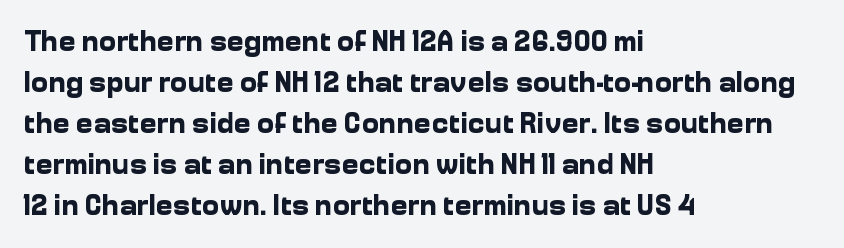
{"serif": "no", "italic": "no", "bold": "yes", "weight": "bold", "width": "normal", "stroke_contrast": "low", "x_height": "medium", "monospaced": "no", "underline": "no", "align": "left", "line_spacing": "normal", "line_spacing_ratio": 1.41, "letter_spacing": "normal", "letter_spacing_em": 0.0, "glyph_px": 29}
